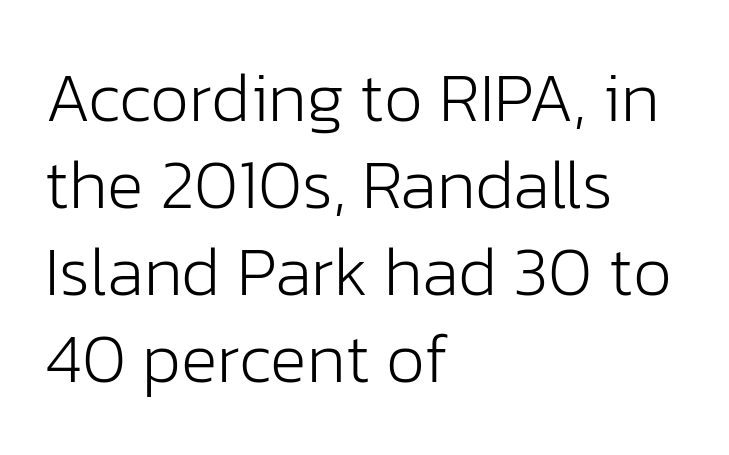
The image shows 69 px light sans-serif type, upright; set left-aligned, normal line spacing (1.26x), normal letter spacing, not underlined; low stroke contrast and a medium x-height.
